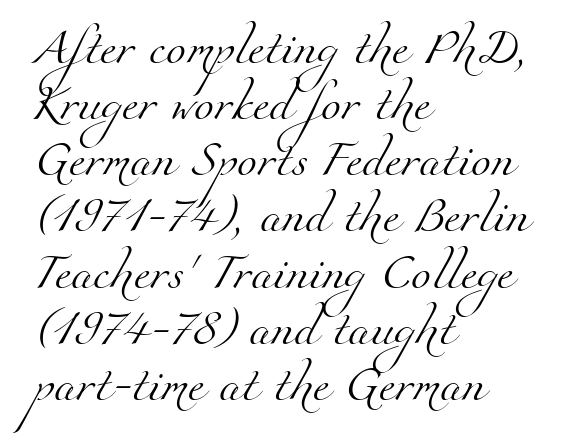
The image shows 36 px light serif type; set left-aligned, normal line spacing (1.56x), normal letter spacing, not underlined; medium stroke contrast and a small x-height.
